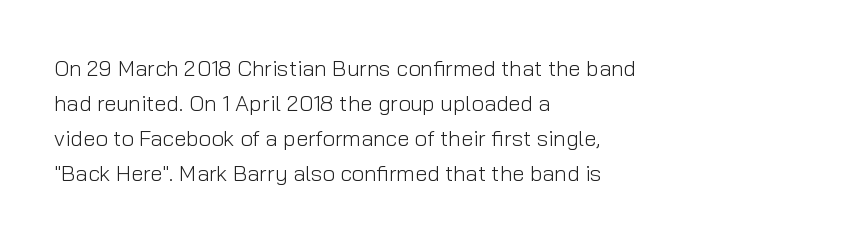
Q: Is the text bold? A: No.
Q: Is the text italic (slanted)? A: No, it is upright.
Q: Is the text underlined? A: No.
Q: How is the paragraph aligned? A: Left-aligned.
Q: Is the spacing between letters normal or unusually wide? A: Normal.
Q: Is the spacing between lines tight, normal or loose? A: Normal.
